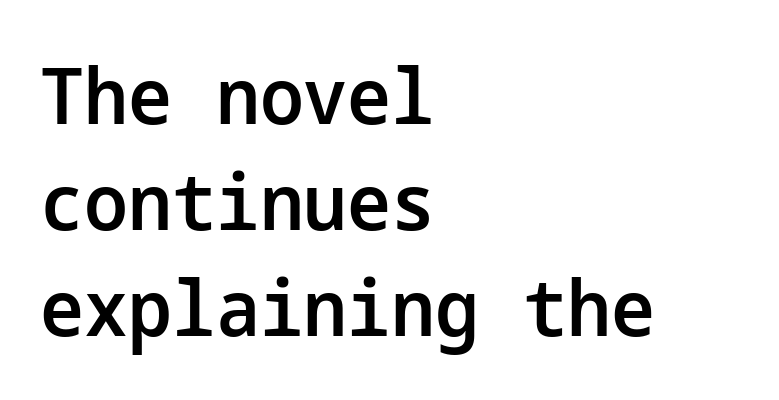
{"serif": "no", "italic": "no", "bold": "semi", "weight": "semibold", "width": "normal", "stroke_contrast": "low", "x_height": "medium", "underline": "no", "align": "left", "line_spacing": "normal", "line_spacing_ratio": 1.36, "letter_spacing": "normal", "letter_spacing_em": 0.0, "glyph_px": 78}
